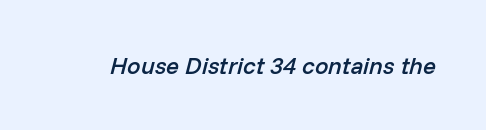
The characters look somewhat weighty, a semibold short of true bold. Quick note: underline off. Tracking here is standard; glyphs follow each other at the usual distance. This is oblique type, the kind used for emphasis or titles.
